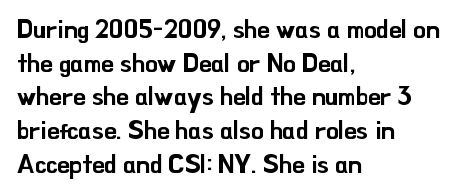
The image shows 25 px text type, upright; set left-aligned, normal line spacing (1.35x), normal letter spacing, not underlined.
